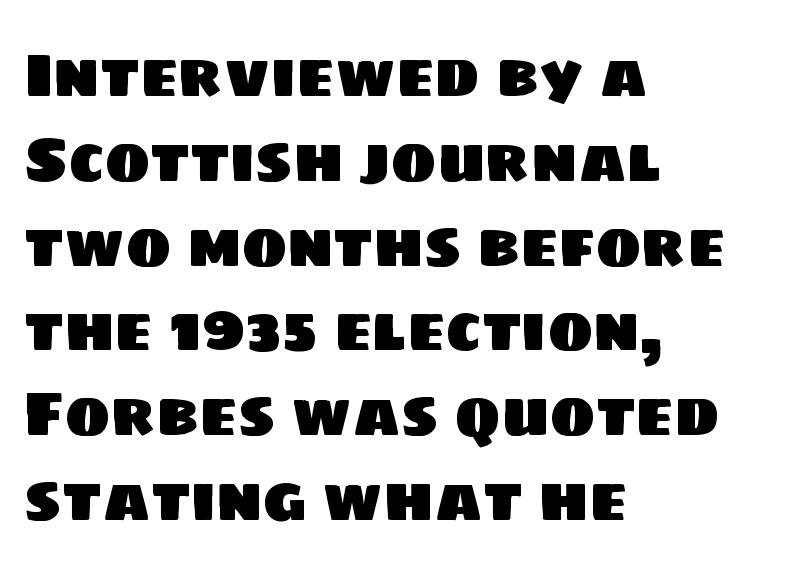
Q: Is the typeface a serif or a sans-serif typeface? A: Sans-serif.
Q: Is the text underlined? A: No.
Q: How is the paragraph aligned? A: Left-aligned.
Q: Is the spacing between letters normal or unusually wide? A: Normal.
Q: Is the spacing between lines tight, normal or loose? A: Normal.
Q: Width (condensed, normal, or wide)? A: Normal.
Q: Stroke contrast? A: Low.
Q: x-height? A: Large.
Q: Monospaced? A: No.
